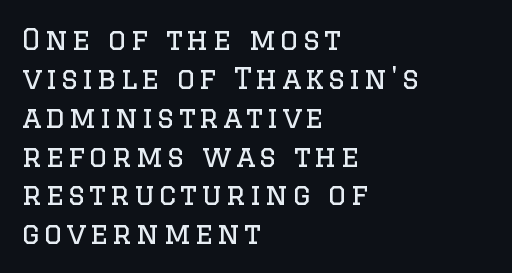
{"serif": "yes", "italic": "no", "bold": "no", "weight": "regular", "width": "normal", "stroke_contrast": "low", "x_height": "large", "monospaced": "no", "underline": "no", "align": "left", "line_spacing": "normal", "line_spacing_ratio": 1.34, "glyph_px": 29}
